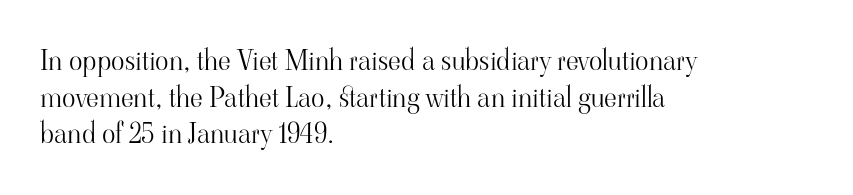
Q: Is the text bold? A: No.
Q: Is the text italic (slanted)? A: No, it is upright.
Q: Is the typeface a serif or a sans-serif typeface? A: Serif.
Q: Is the text underlined? A: No.
Q: How is the paragraph aligned? A: Left-aligned.
Q: Is the spacing between letters normal or unusually wide? A: Normal.
Q: Is the spacing between lines tight, normal or loose? A: Normal.
Q: Width (condensed, normal, or wide)? A: Normal.
Q: Stroke contrast? A: High.
Q: x-height? A: Small.
Q: Monospaced? A: No.
